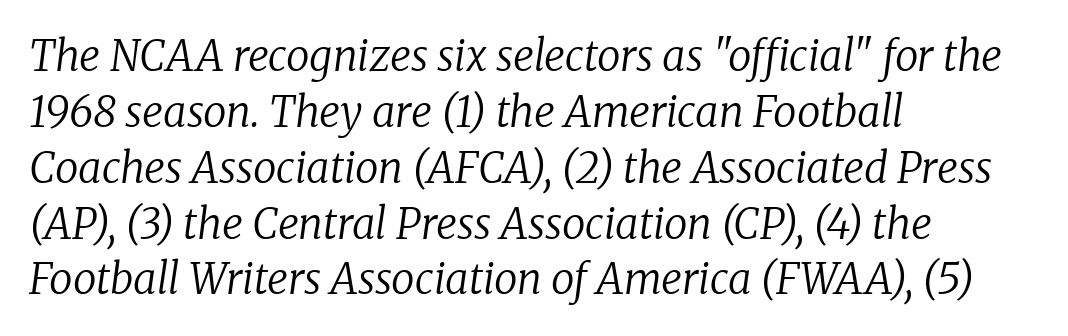
Q: Is the text bold? A: No.
Q: Is the text italic (slanted)? A: Yes, it leans right by about 8 degrees.
Q: Is the typeface a serif or a sans-serif typeface? A: Serif.
Q: Is the text underlined? A: No.
Q: How is the paragraph aligned? A: Left-aligned.
Q: Is the spacing between letters normal or unusually wide? A: Normal.
Q: Is the spacing between lines tight, normal or loose? A: Normal.
Q: Width (condensed, normal, or wide)? A: Normal.
Q: Stroke contrast? A: Low.
Q: x-height? A: Medium.
Q: Monospaced? A: No.
